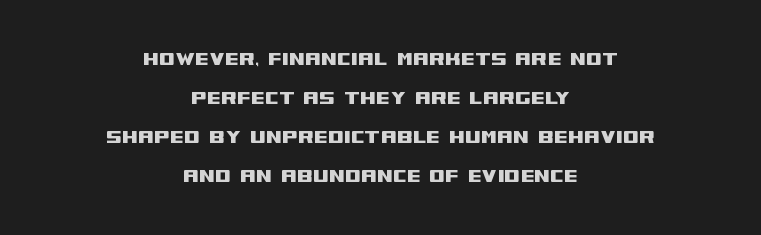
Quick note: not italic, upright. Compared with a flush-left layout, this one balances lines on the center instead. The string is rendered with underlining switched off. Does extra space separate the letters? No, they use regular spacing.
